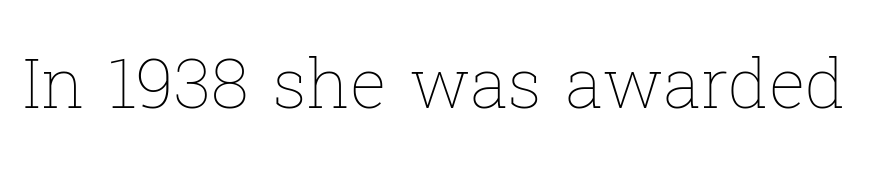
{"italic": "no", "bold": "no", "weight": "thin", "width": "normal", "stroke_contrast": "low", "x_height": "medium", "monospaced": "no", "underline": "no", "letter_spacing": "normal", "letter_spacing_em": 0.0, "glyph_px": 69}
